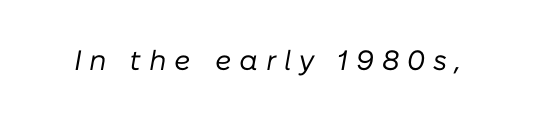
{"italic": "yes", "lean": "right", "slant_degrees": 10, "bold": "no", "weight": "regular", "width": "normal", "stroke_contrast": "low", "x_height": "medium", "monospaced": "no", "underline": "no", "letter_spacing": "wide", "letter_spacing_em": 0.28, "glyph_px": 28}
